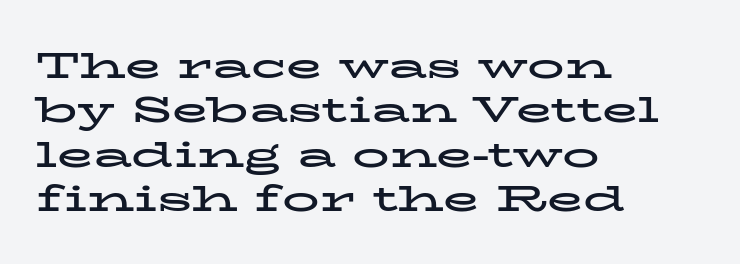
The glyphs in this specimen are seriffed. Posture: vertical. These lines keep a tight, regular rhythm from letter to letter. Looks like regular typesetting: each glyph gets only the width it needs.
